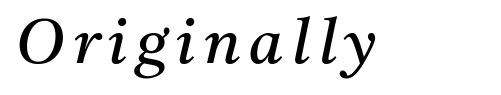
You could not count columns in this text — the font is proportionally spaced. The face looks like a standard text weight, possibly lighter. Quick note: italic. Yep, those are serifs on the letters. Decoration check: the copy has no underline.
